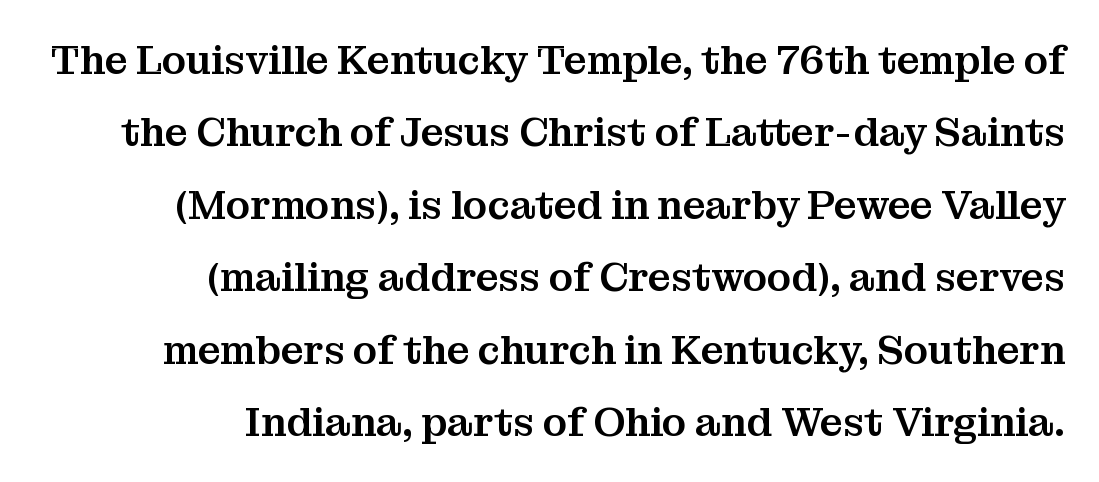
Q: Is the text italic (slanted)? A: No, it is upright.
Q: Is the typeface a serif or a sans-serif typeface? A: Serif.
Q: Is the text underlined? A: No.
Q: How is the paragraph aligned? A: Right-aligned.
Q: Is the spacing between letters normal or unusually wide? A: Normal.
Q: Width (condensed, normal, or wide)? A: Normal.
Q: Stroke contrast? A: Medium.
Q: x-height? A: Medium.
Q: Monospaced? A: No.
